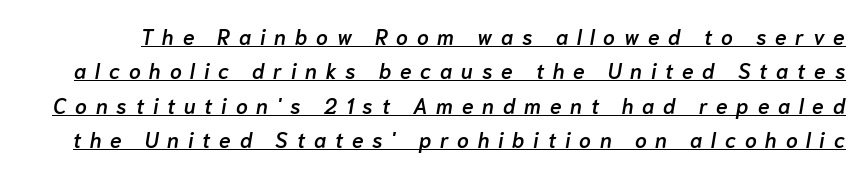
The typography opts for an oblique posture over an upright one. Heft: intermediate — a semibold. In terms of letterspacing, this is a distinctly airy, spread setting. Evenly set lines give the paragraph a standard silhouette. Notice how a bar underscores the lettering throughout.
